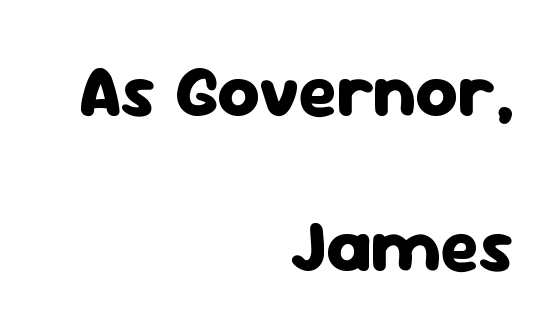
The image shows 73 px heavy sans-serif type, upright; set right-aligned, loose line spacing (2.12x), normal letter spacing, not underlined; low stroke contrast and a medium x-height.
